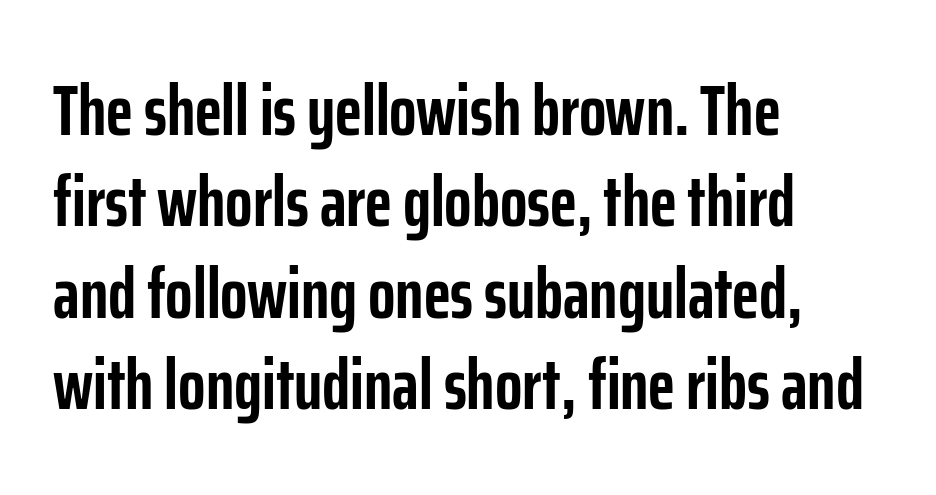
Q: Is the text bold? A: Yes.
Q: Is the text italic (slanted)? A: No, it is upright.
Q: Is the typeface a serif or a sans-serif typeface? A: Sans-serif.
Q: Is the text underlined? A: No.
Q: How is the paragraph aligned? A: Left-aligned.
Q: Is the spacing between letters normal or unusually wide? A: Normal.
Q: Is the spacing between lines tight, normal or loose? A: Normal.
Q: Width (condensed, normal, or wide)? A: Condensed.
Q: Stroke contrast? A: Low.
Q: x-height? A: Medium.
Q: Monospaced? A: No.
